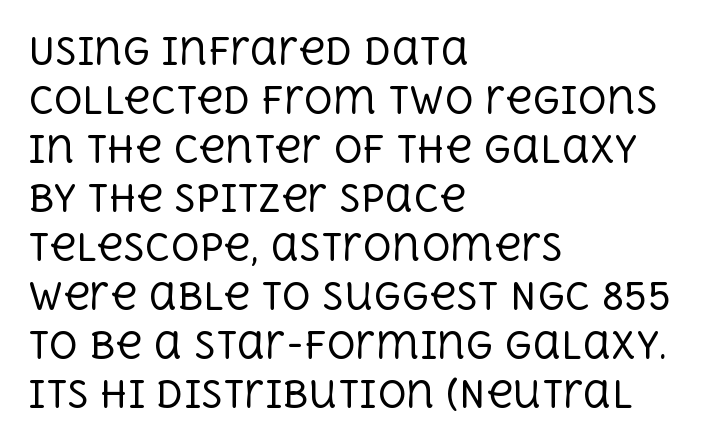
Plain, unruled lines of type. It's the straight-up-and-down kind of type. You could not count columns in this text — the font is proportionally spaced. How would I describe the line gaps? Plain and ordinary.
